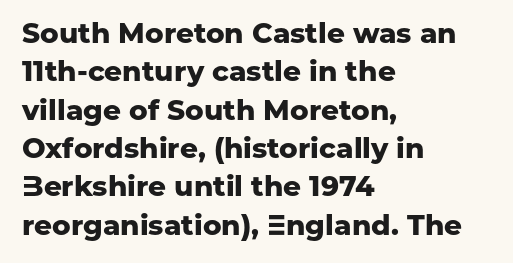
A typesetter would call this zero additional tracking. Bare-footed words on every line. The rag falls on the right side of this text block. Note: no serifs on the glyphs.
